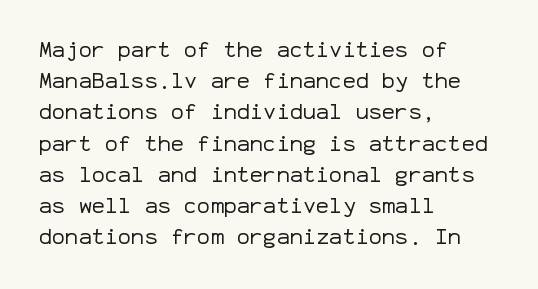
Q: Is the text bold? A: No.
Q: Is the text italic (slanted)? A: No, it is upright.
Q: Is the text underlined? A: No.
Q: How is the paragraph aligned? A: Left-aligned.
Q: Is the spacing between letters normal or unusually wide? A: Normal.
Q: Is the spacing between lines tight, normal or loose? A: Normal.
